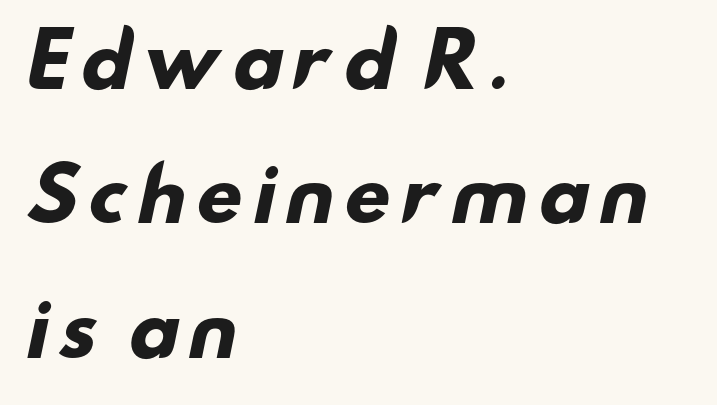
{"serif": "no", "bold": "yes", "weight": "heavy", "width": "wide", "stroke_contrast": "low", "x_height": "small", "monospaced": "no", "underline": "no", "align": "left", "line_spacing_ratio": 1.84, "glyph_px": 73}
